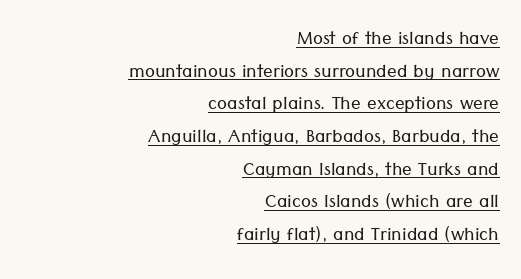
Q: Is the text bold? A: No.
Q: Is the text italic (slanted)? A: No, it is upright.
Q: Is the text underlined? A: Yes.
Q: How is the paragraph aligned? A: Right-aligned.
Q: Is the spacing between letters normal or unusually wide? A: Normal.
Q: Is the spacing between lines tight, normal or loose? A: Normal.
